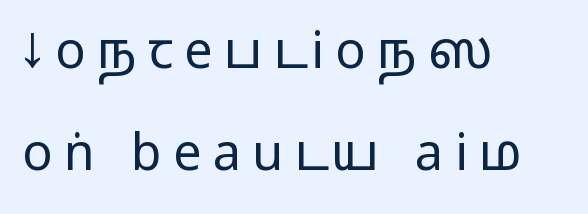
The rendering anchors every line to the left-hand side. Stems here are at most as thick as an everyday book face. These lines are composed in type without serifs. Has an underline been added? It has not.
